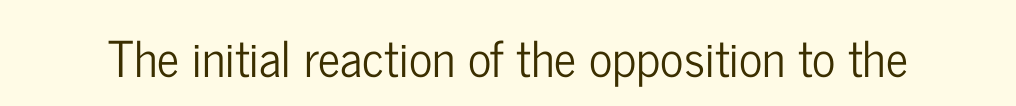
The line texture is even and compact thanks to regular tracking. When letters stand straight like this, we call the style roman or upright. A typesetter would label this face a sans. The letters advance in unequal steps, a hallmark of proportional type.
